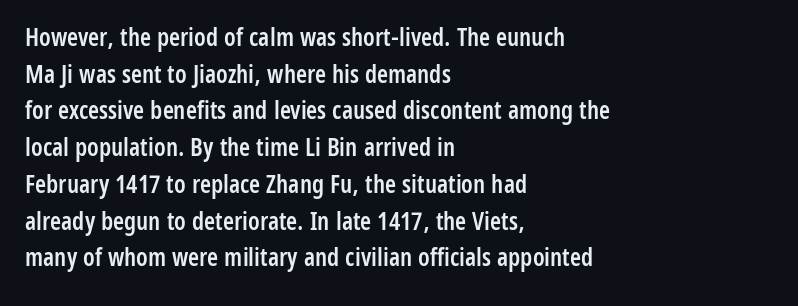
Q: Is the text bold? A: Semi-bold.
Q: Is the text italic (slanted)? A: No, it is upright.
Q: Is the text underlined? A: No.
Q: How is the paragraph aligned? A: Left-aligned.
Q: Is the spacing between letters normal or unusually wide? A: Normal.
Q: Is the spacing between lines tight, normal or loose? A: Normal.
